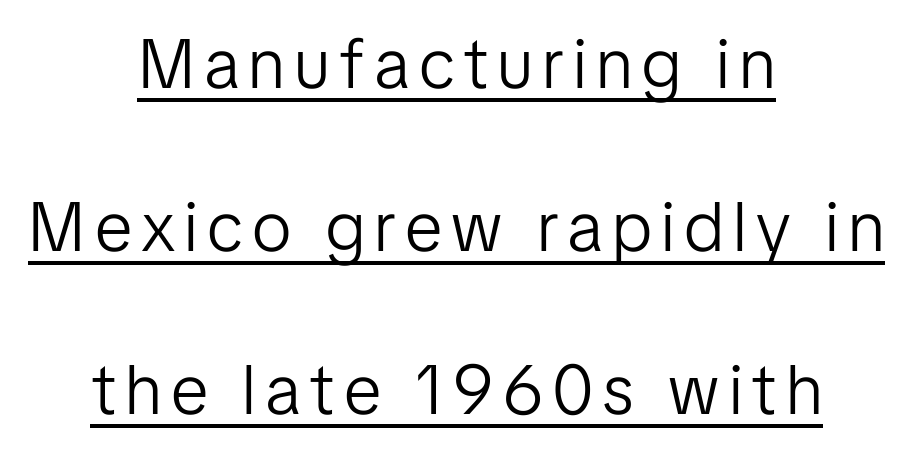
{"serif": "no", "italic": "no", "bold": "no", "weight": "light", "width": "normal", "stroke_contrast": "low", "x_height": "medium", "monospaced": "no", "underline": "yes", "align": "center", "line_spacing": "loose", "line_spacing_ratio": 2.33, "glyph_px": 70}
